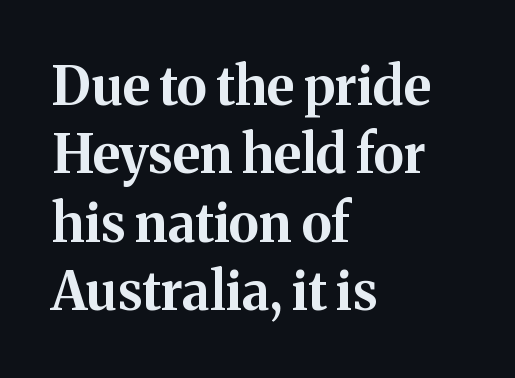
The image shows 53 px bold serif type, upright; set left-aligned, normal line spacing (1.29x), normal letter spacing, not underlined; medium stroke contrast and a medium x-height.
